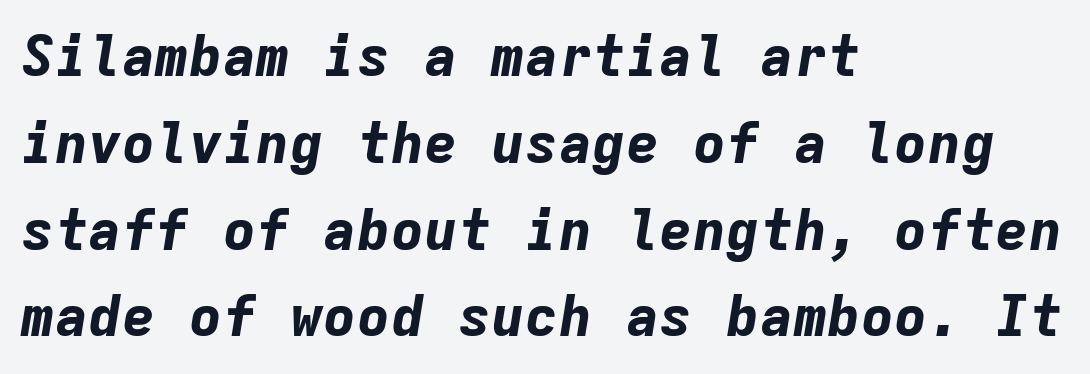
Q: Is the text bold? A: Yes.
Q: Is the text italic (slanted)? A: Yes, it leans right by about 9 degrees.
Q: Is the text underlined? A: No.
Q: How is the paragraph aligned? A: Left-aligned.
Q: Is the spacing between letters normal or unusually wide? A: Normal.
Q: Is the spacing between lines tight, normal or loose? A: Normal.
Q: Width (condensed, normal, or wide)? A: Normal.
Q: Stroke contrast? A: Low.
Q: x-height? A: Medium.
Q: Monospaced? A: Yes.
